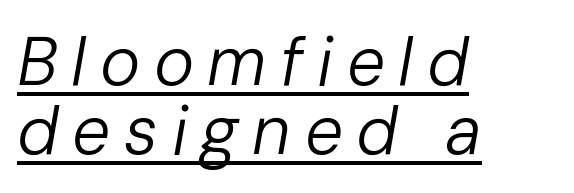
Q: Is the text bold? A: No.
Q: Is the text italic (slanted)? A: Yes, it leans right by about 10 degrees.
Q: Is the text underlined? A: Yes.
Q: How is the paragraph aligned? A: Left-aligned.
Q: Is the spacing between letters normal or unusually wide? A: Unusually wide.
Q: Is the spacing between lines tight, normal or loose? A: Tight.
Q: Width (condensed, normal, or wide)? A: Normal.
Q: Stroke contrast? A: Low.
Q: x-height? A: Medium.
Q: Monospaced? A: No.
